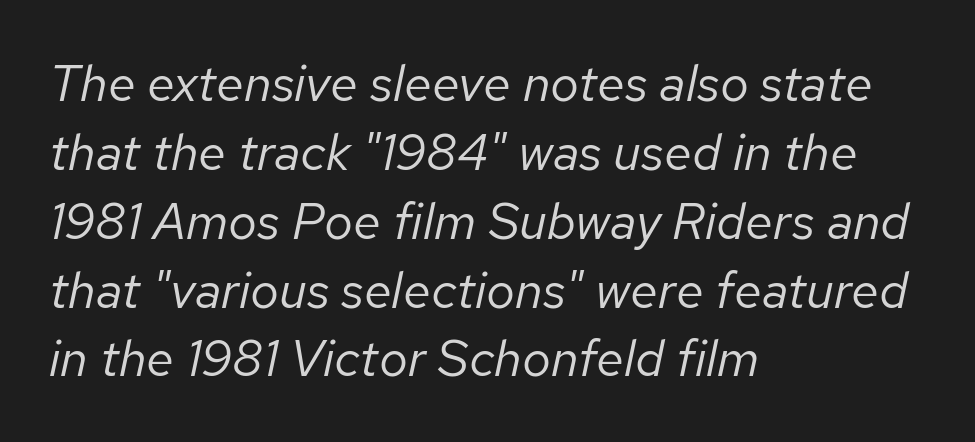
The image shows 51 px regular-weight type, italic (leaning right); set left-aligned, normal line spacing (1.35x), normal letter spacing, not underlined; low stroke contrast and a medium x-height.
